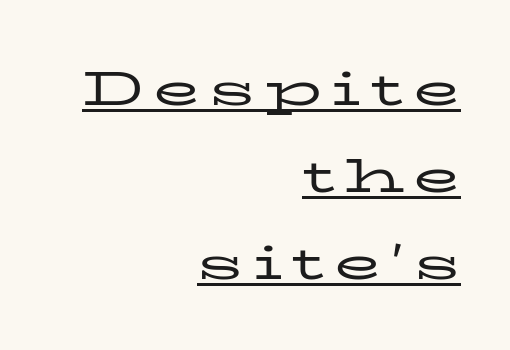
The weight tops out at a normal text grade. Is there any slant? The stems are plumb. The rag falls on the left side of this text block. The rendering uses natural spacing where letterforms have individual widths. The string is rendered with underlining switched on.
